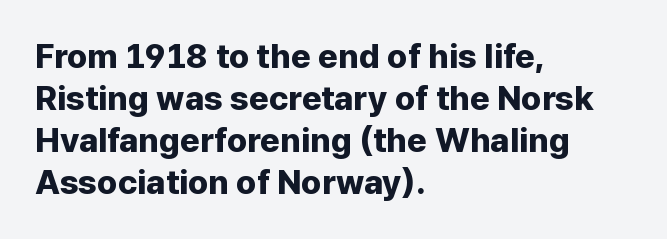
{"serif": "no", "italic": "no", "bold": "yes", "weight": "bold", "width": "normal", "stroke_contrast": "low", "x_height": "medium", "monospaced": "no", "underline": "no", "align": "left", "line_spacing_ratio": 1.24, "letter_spacing": "normal", "letter_spacing_em": 0.0, "glyph_px": 34}
